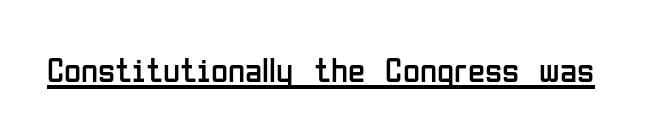
The image shows 35 px regular-weight, condensed sans-serif type, upright; set normal letter spacing, underlined; low stroke contrast and a medium x-height.
